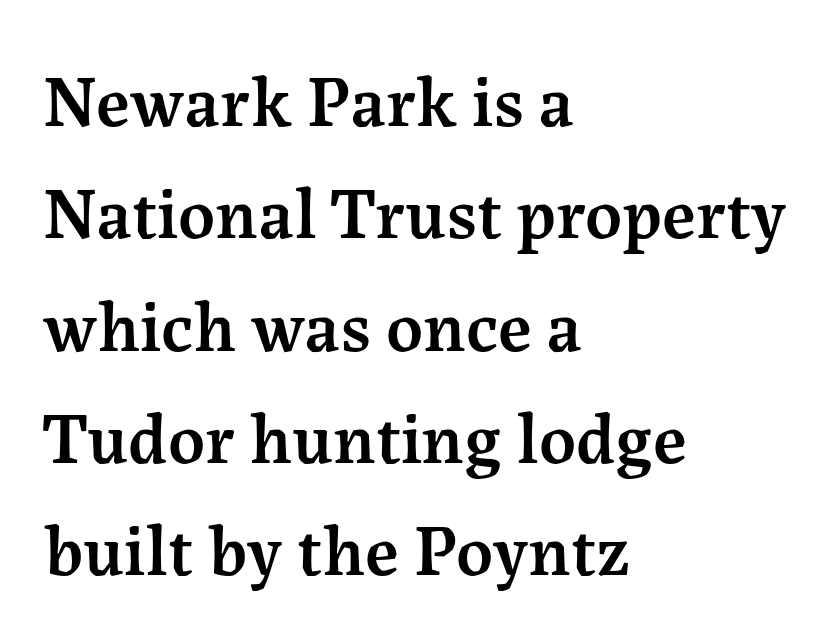
The image shows 72 px semibold serif type, upright; set left-aligned, normal line spacing (1.56x), normal letter spacing, not underlined; medium stroke contrast and a medium x-height.
